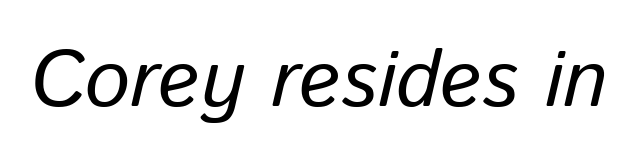
The image shows 80 px text type, italic (leaning right); set normal letter spacing, not underlined; low stroke contrast and a medium x-height.
